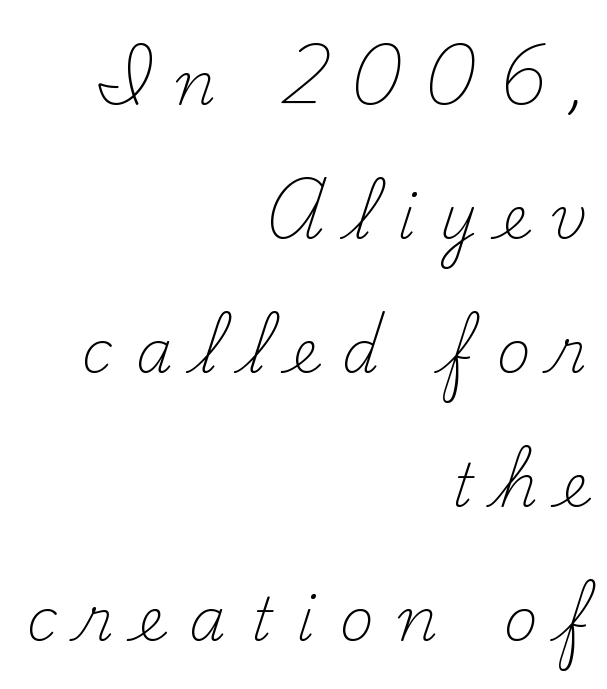
Q: Is the text bold? A: No.
Q: Is the text italic (slanted)? A: Yes.
Q: Is the text underlined? A: No.
Q: How is the paragraph aligned? A: Right-aligned.
Q: Is the spacing between letters normal or unusually wide? A: Unusually wide.
Q: Is the spacing between lines tight, normal or loose? A: Loose.
Q: Width (condensed, normal, or wide)? A: Normal.
Q: Stroke contrast? A: Medium.
Q: x-height? A: Small.
Q: Monospaced? A: No.
